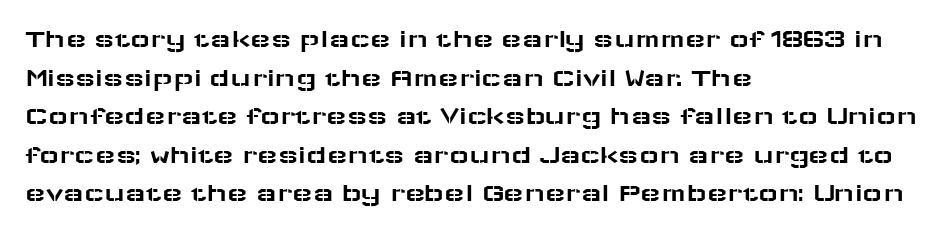
The image shows 27 px text type, upright; set left-aligned, normal line spacing (1.43x), normal letter spacing, not underlined.
